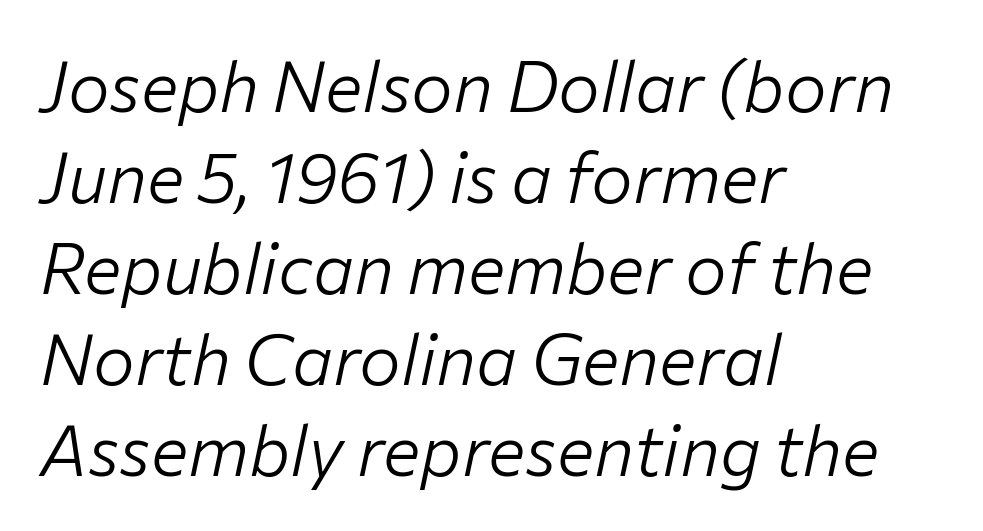
Q: Is the text bold? A: No.
Q: Is the text italic (slanted)? A: Yes, it leans right by about 12 degrees.
Q: Is the text underlined? A: No.
Q: How is the paragraph aligned? A: Left-aligned.
Q: Is the spacing between letters normal or unusually wide? A: Normal.
Q: Is the spacing between lines tight, normal or loose? A: Normal.
Q: Width (condensed, normal, or wide)? A: Normal.
Q: Stroke contrast? A: Low.
Q: x-height? A: Medium.
Q: Monospaced? A: No.
